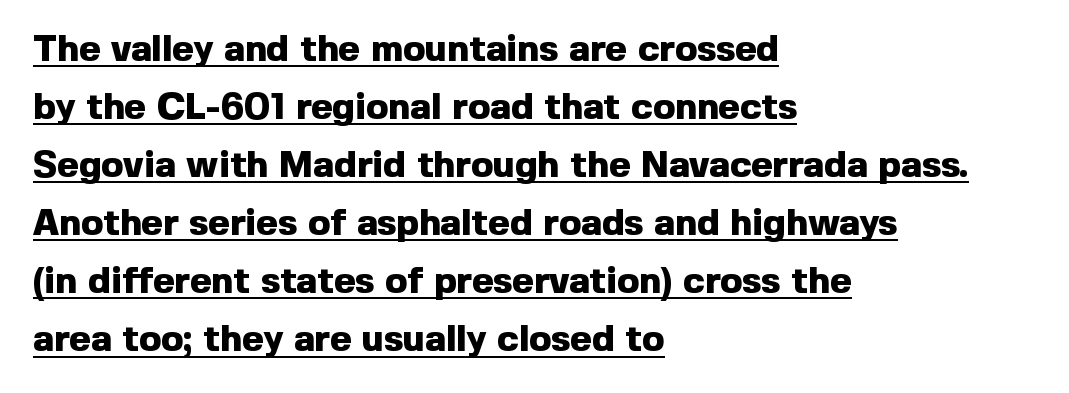
The image shows 37 px heavy sans-serif type, upright; set left-aligned, normal line spacing (1.57x), normal letter spacing, underlined; a medium x-height.
